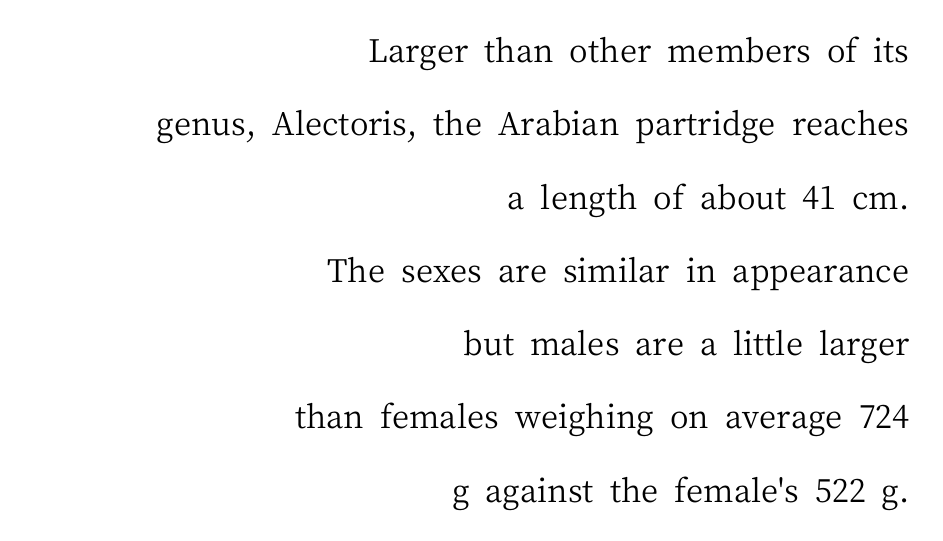
The image shows 32 px regular-weight serif type, upright; set right-aligned, loose line spacing (2.29x), normal letter spacing, not underlined; medium stroke contrast and a medium x-height.
